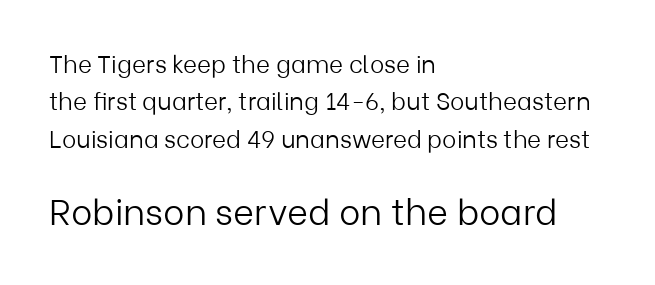
Caption: upper text group reduced, lower text group enlarged. The characters are drawn with everyday or finer stroke widths. The face used here is proportionally spaced, like ordinary book or web type. A normal amount of white space separates one row of letters from the next. The setting favours the left margin, as ordinary paragraphs usually do.
